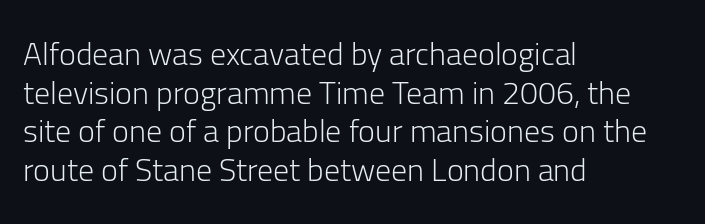
{"serif": "no", "italic": "no", "bold": "no", "weight": "light", "width": "normal", "stroke_contrast": "low", "x_height": "medium", "monospaced": "no", "underline": "no", "align": "left", "line_spacing_ratio": 1.21, "letter_spacing": "normal", "letter_spacing_em": 0.0, "glyph_px": 32}
